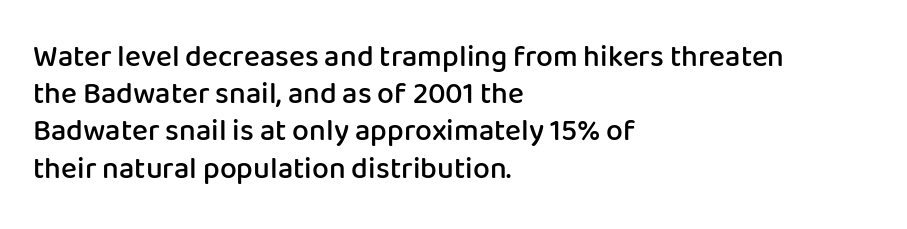
Letterform terminals end flat and unadorned throughout the passage. Line beginnings align vertically; line endings do not. Proportional: the letters do not fall into vertical columns. The specimen omits any rule beneath the text block's lines. These lines keep a tight, regular rhythm from letter to letter.
